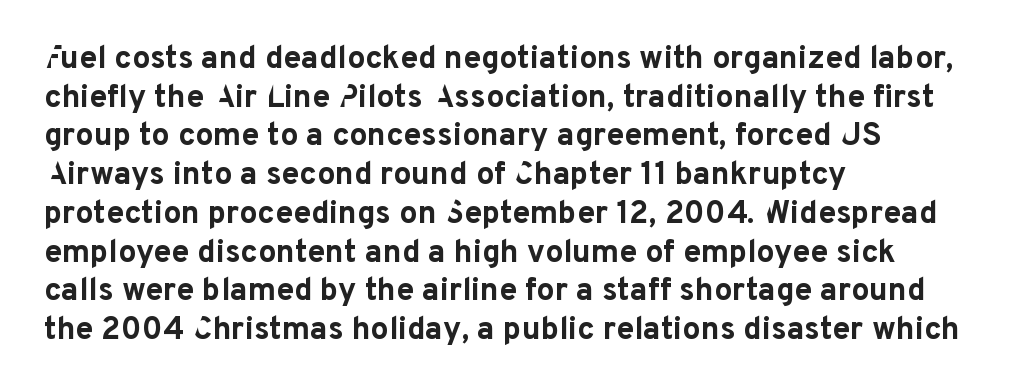
{"serif": "no", "italic": "no", "bold": "yes", "weight": "bold", "width": "normal", "stroke_contrast": "low", "x_height": "medium", "monospaced": "no", "underline": "no", "align": "left", "line_spacing_ratio": 1.21, "letter_spacing": "normal", "letter_spacing_em": 0.0, "glyph_px": 32}
